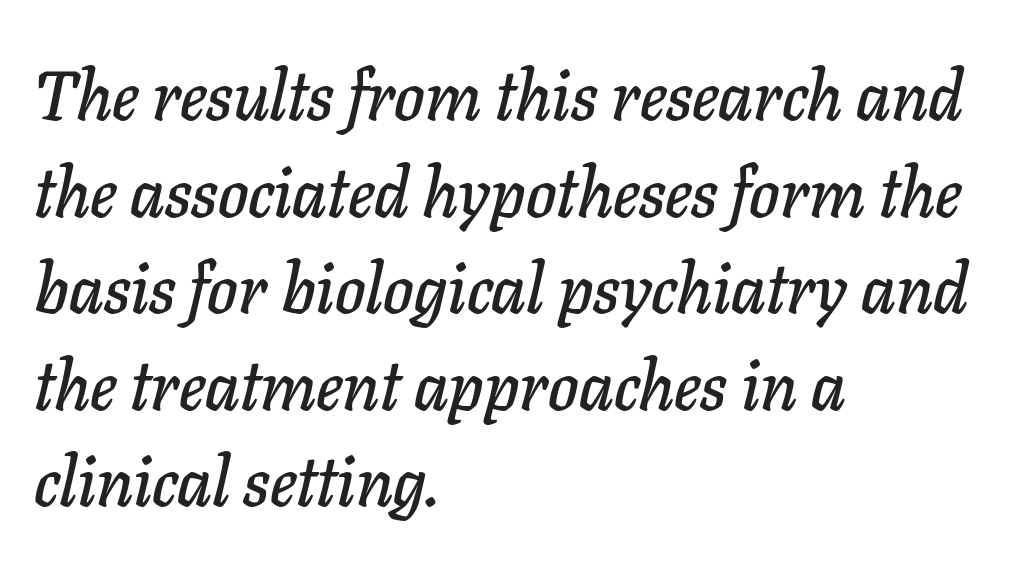
The image shows 69 px text type, italic (leaning right); set left-aligned, normal line spacing (1.4x), normal letter spacing, not underlined; low stroke contrast and a medium x-height.
